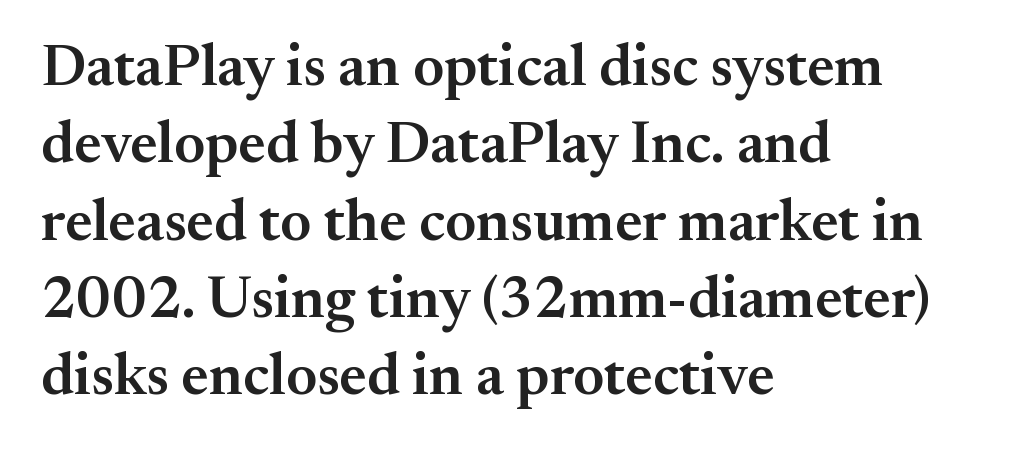
In terms of letterspacing, this is plain default setting. A typesetter would mark this as roman, not italic. The type family on display is of the serif kind. Whoever set this chose a conventional vertical rhythm. The passage shown is typed in a proportional face where columns would drift.
